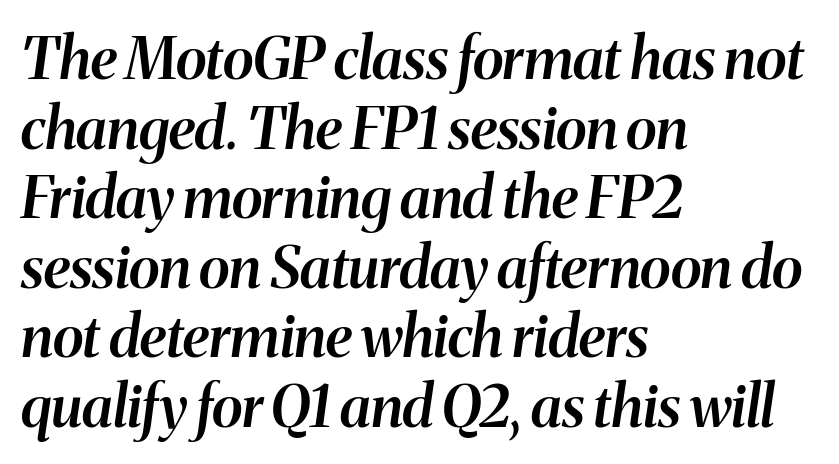
Q: Is the text bold? A: Semi-bold.
Q: Is the text italic (slanted)? A: Yes, it leans right by about 8 degrees.
Q: Is the text underlined? A: No.
Q: How is the paragraph aligned? A: Left-aligned.
Q: Is the spacing between letters normal or unusually wide? A: Normal.
Q: Width (condensed, normal, or wide)? A: Normal.
Q: Stroke contrast? A: Medium.
Q: x-height? A: Medium.
Q: Monospaced? A: No.
